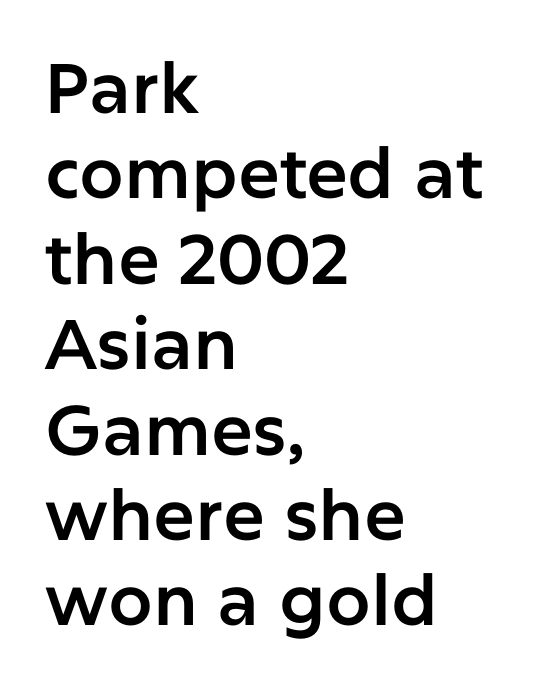
Q: Is the text italic (slanted)? A: No, it is upright.
Q: Is the typeface a serif or a sans-serif typeface? A: Sans-serif.
Q: Is the text underlined? A: No.
Q: How is the paragraph aligned? A: Left-aligned.
Q: Is the spacing between letters normal or unusually wide? A: Normal.
Q: Width (condensed, normal, or wide)? A: Normal.
Q: Stroke contrast? A: Low.
Q: x-height? A: Medium.
Q: Monospaced? A: No.
